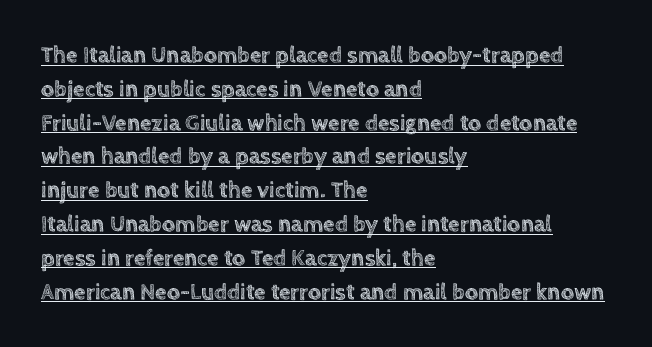
Q: Is the text italic (slanted)? A: No, it is upright.
Q: Is the text underlined? A: Yes.
Q: How is the paragraph aligned? A: Left-aligned.
Q: Is the spacing between letters normal or unusually wide? A: Normal.
Q: Is the spacing between lines tight, normal or loose? A: Normal.
